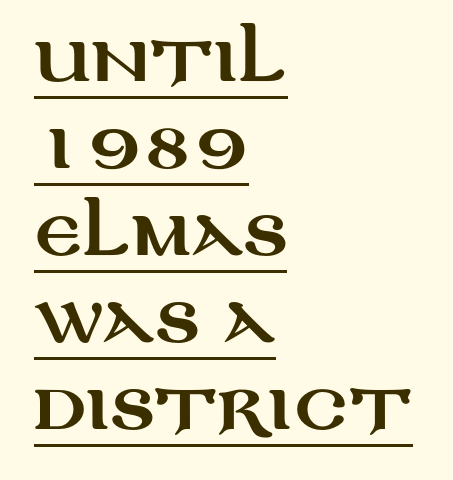
You can tell from the bare stems that sans-serif type was used. This sample carries an underscore along the baseline area. Casual observation: everything's shoved over to the left. Character widths vary here, with narrow letters taking less room than wide ones.
